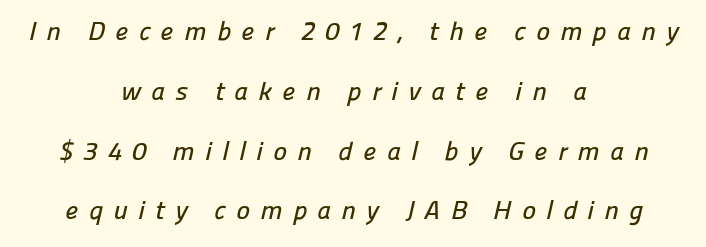
Both edges are ragged and mirror each other, which tells us the setting is centered. Is there much room between lines? Yes — plenty of vertical air separates them. The foot of each line stays bare and open. You could only call the tracking loose — the letters float apart.
